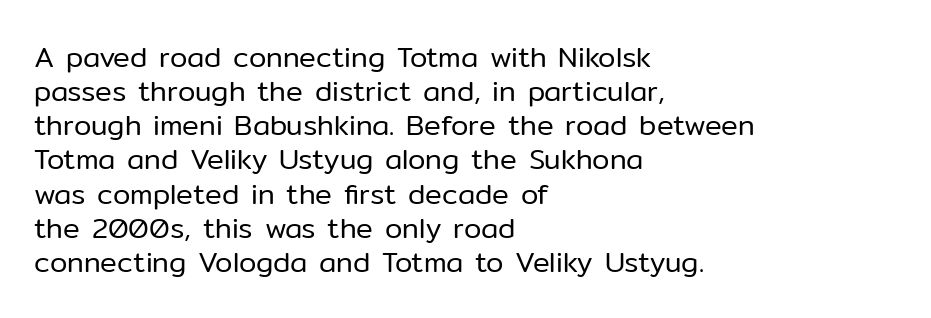
Tracking here is standard; glyphs follow each other at the usual distance. This rendering employs a face without finishing strokes, i.e., a sans-serif. Is the block centered? No — it sits flush against the left margin. Underlining? Definitely not there.
